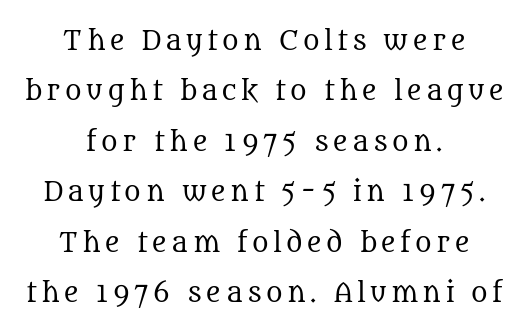
Does the copy run flush right? No — it is centered line by line. Clear beneath every line of the passage. This is not heavy type; no bold has been used. The passage shown stacks its lines with a broad gap. Designer's note — italics off, roman on.
